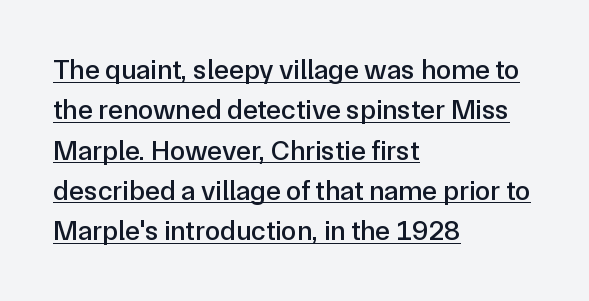
{"serif": "no", "italic": "no", "width": "normal", "stroke_contrast": "low", "x_height": "medium", "monospaced": "no", "underline": "yes", "align": "left", "line_spacing": "normal", "line_spacing_ratio": 1.44, "letter_spacing": "normal", "letter_spacing_em": 0.0, "glyph_px": 28}
